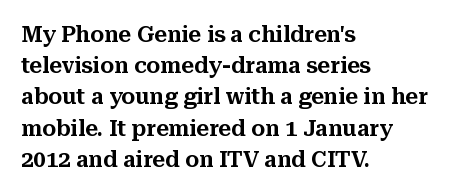
The image shows 22 px text type, upright; set left-aligned, normal line spacing (1.42x), normal letter spacing, not underlined.
